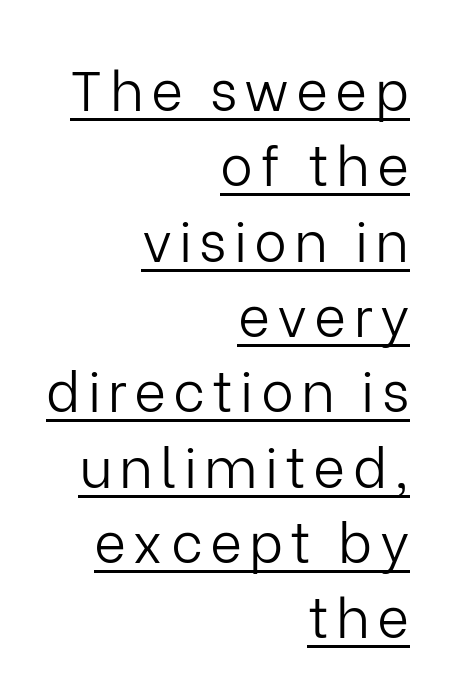
{"serif": "no", "italic": "no", "bold": "no", "weight": "light", "width": "normal", "stroke_contrast": "low", "x_height": "medium", "monospaced": "no", "underline": "yes", "align": "right", "line_spacing": "normal", "line_spacing_ratio": 1.37, "glyph_px": 55}
